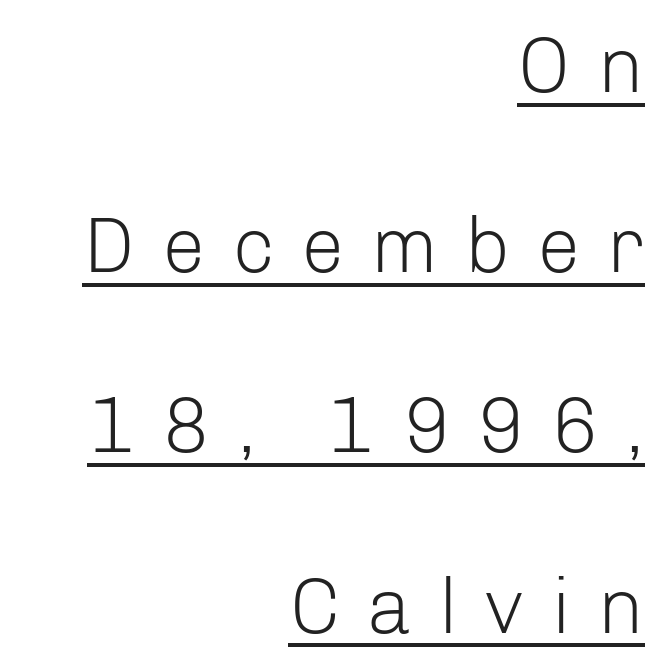
Q: Is the text bold? A: No.
Q: Is the text italic (slanted)? A: No, it is upright.
Q: Is the typeface a serif or a sans-serif typeface? A: Sans-serif.
Q: Is the text underlined? A: Yes.
Q: How is the paragraph aligned? A: Right-aligned.
Q: Is the spacing between letters normal or unusually wide? A: Unusually wide.
Q: Is the spacing between lines tight, normal or loose? A: Loose.
Q: Width (condensed, normal, or wide)? A: Normal.
Q: Stroke contrast? A: Low.
Q: x-height? A: Medium.
Q: Monospaced? A: No.
